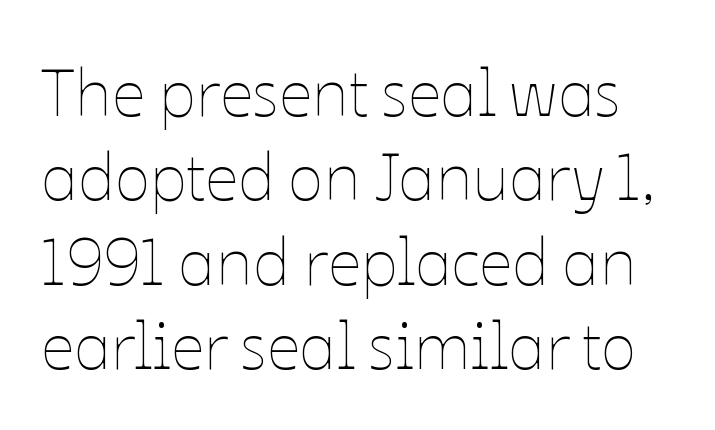
Decoration check: the copy has no underline. Quick note: interline space is typical. Letter spacing: default. Vertical stems look standard width or narrower in stroke.
